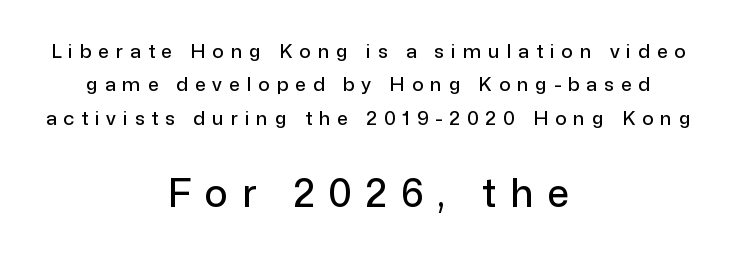
The image shows 38 px sans-serif type, upright; set centered, line spacing 1.76x, unusually wide letter spacing (+0.37 em), not underlined; the second (bottom) block is 2.0x larger; low stroke contrast and a medium x-height.
